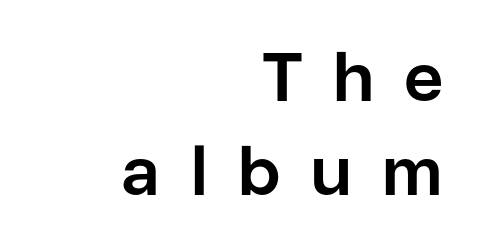
The image shows 68 px bold sans-serif type, upright; set right-aligned, normal line spacing (1.38x), unusually wide letter spacing (+0.43 em), not underlined; low stroke contrast and a medium x-height.
